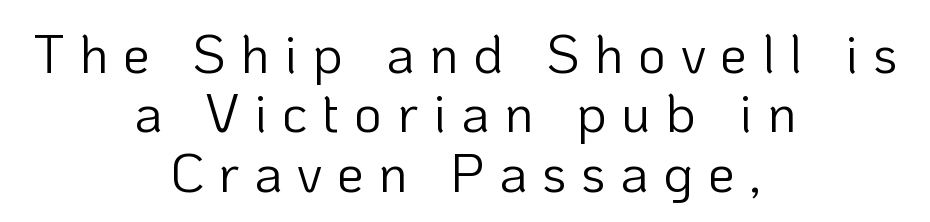
Q: Is the text bold? A: No.
Q: Is the text italic (slanted)? A: No, it is upright.
Q: Is the typeface a serif or a sans-serif typeface? A: Sans-serif.
Q: Is the text underlined? A: No.
Q: How is the paragraph aligned? A: Centered.
Q: Is the spacing between letters normal or unusually wide? A: Unusually wide.
Q: Is the spacing between lines tight, normal or loose? A: Tight.
Q: Width (condensed, normal, or wide)? A: Normal.
Q: Stroke contrast? A: Low.
Q: x-height? A: Medium.
Q: Monospaced? A: No.
